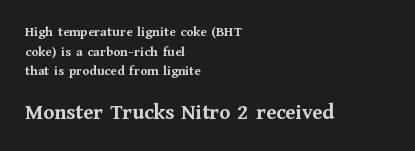
{"italic": "no", "bold": "yes", "underline": "no", "align": "left", "line_spacing": "normal", "line_spacing_ratio": 1.4, "letter_spacing": "normal", "letter_spacing_em": 0.0, "larger_block": "second", "size_ratio": 1.57, "glyph_px": 22}
